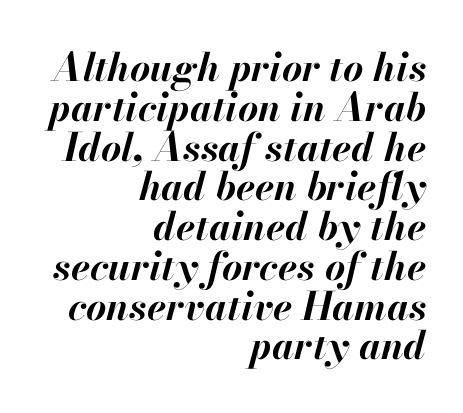
Q: Is the text bold? A: Yes.
Q: Is the text italic (slanted)? A: Yes, it leans right by about 13 degrees.
Q: Is the text underlined? A: No.
Q: How is the paragraph aligned? A: Right-aligned.
Q: Is the spacing between letters normal or unusually wide? A: Normal.
Q: Is the spacing between lines tight, normal or loose? A: Tight.
Q: Width (condensed, normal, or wide)? A: Normal.
Q: Stroke contrast? A: High.
Q: x-height? A: Small.
Q: Monospaced? A: No.
